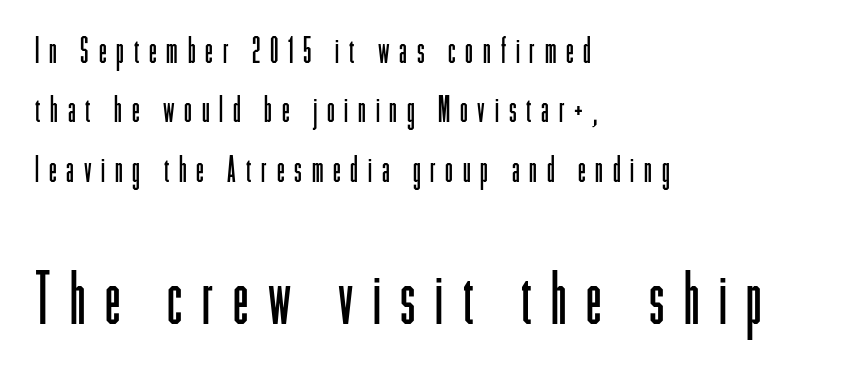
The image shows 70 px light, condensed sans-serif type, upright; set left-aligned, normal line spacing (1.7x), unusually wide letter spacing (+0.28 em), not underlined; the second (bottom) block is 2.0x larger; low stroke contrast and a medium x-height.
